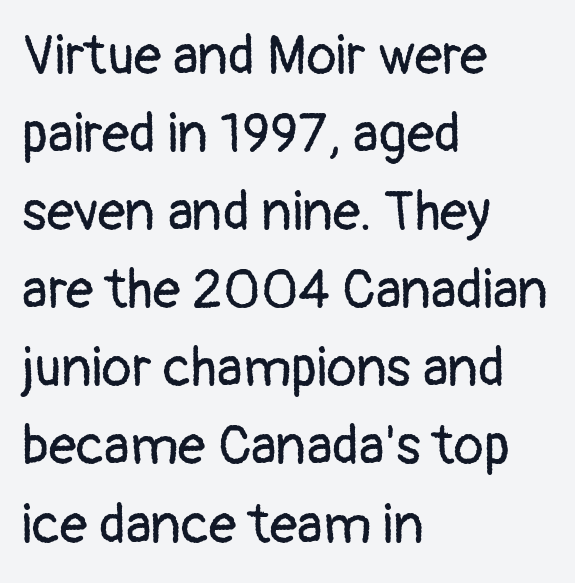
Typeset ragged right — the left edge is the straight one. No heavy texture on the line: the type isn't bold. Are there feet on the stems? There aren't — it's a sans. The passage shown is typed in a proportional face where columns would drift. Regarding leading, the lines here are spaced in the standard way. A clean baseline with only descenders dipping below it.
